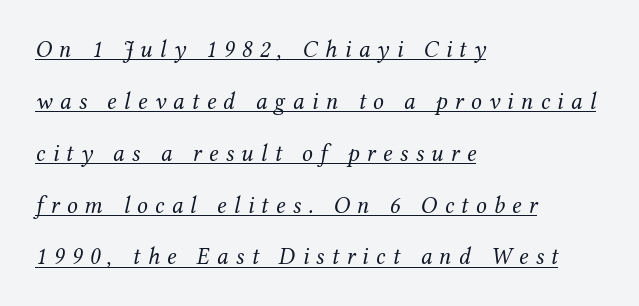
Q: Is the text bold? A: No.
Q: Is the text italic (slanted)? A: Yes, it leans right by about 12 degrees.
Q: Is the text underlined? A: Yes.
Q: How is the paragraph aligned? A: Left-aligned.
Q: Is the spacing between letters normal or unusually wide? A: Unusually wide.
Q: Is the spacing between lines tight, normal or loose? A: Loose.
